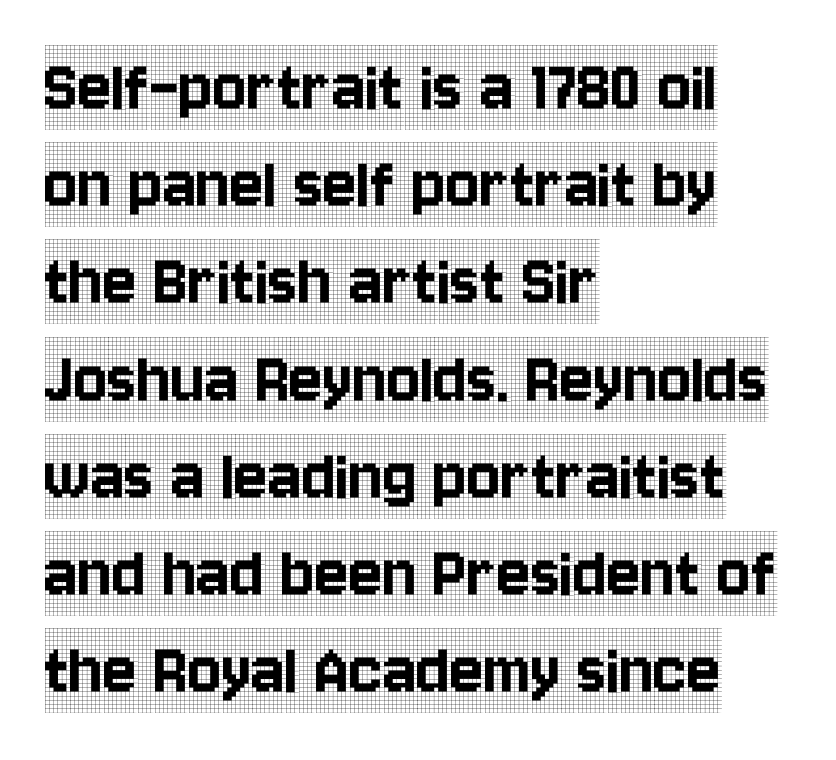
{"serif": "yes", "italic": "no", "width": "condensed", "x_height": "large", "monospaced": "no", "underline": "no", "align": "left", "line_spacing_ratio": 1.23, "letter_spacing": "normal", "letter_spacing_em": 0.0, "glyph_px": 79}
